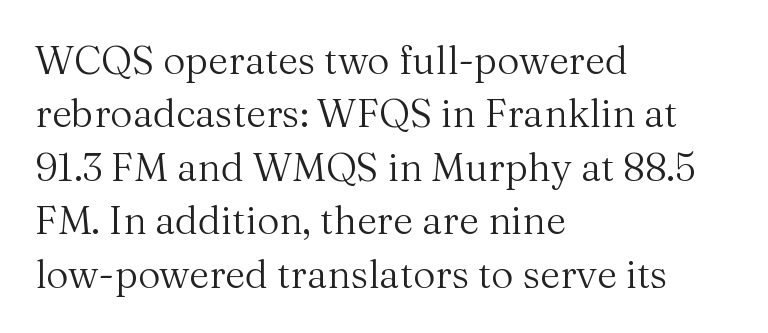
{"serif": "yes", "italic": "no", "bold": "no", "weight": "regular", "width": "normal", "stroke_contrast": "medium", "x_height": "medium", "monospaced": "no", "underline": "no", "align": "left", "line_spacing": "normal", "line_spacing_ratio": 1.37, "letter_spacing": "normal", "letter_spacing_em": 0.0, "glyph_px": 39}
